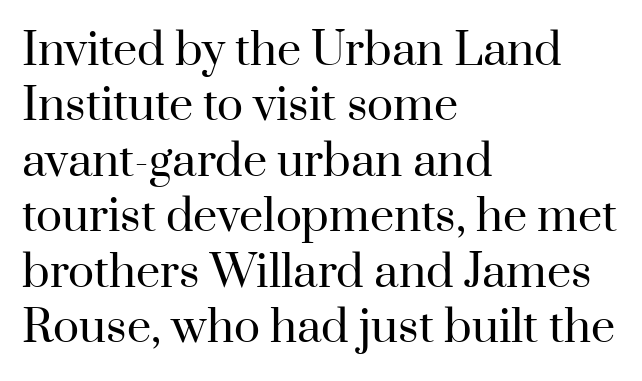
The image shows 43 px regular-weight serif type, upright; set left-aligned, normal line spacing (1.29x), normal letter spacing, not underlined; high stroke contrast and a small x-height.
